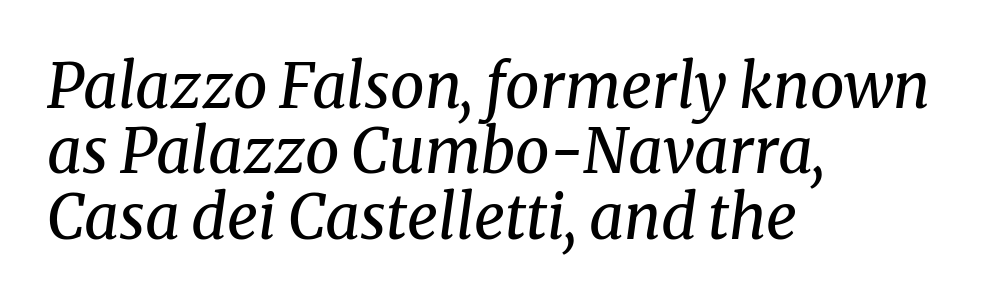
The image shows 61 px regular-weight serif type, italic (leaning right); set left-aligned, tight line spacing (1.07x), normal letter spacing, not underlined; medium stroke contrast and a medium x-height.
